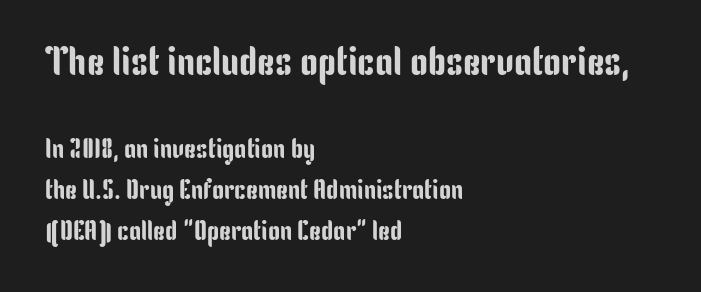
The image shows 40 px condensed sans-serif type, upright; set left-aligned, normal line spacing (1.51x), normal letter spacing, not underlined; the first (top) block is 1.48x larger; low stroke contrast and a medium x-height.
